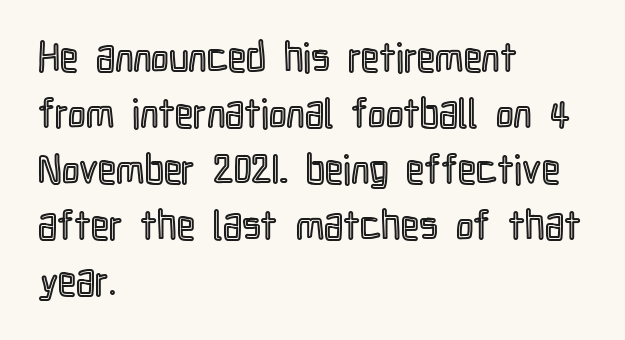
The image shows 40 px condensed type, upright; set left-aligned, normal line spacing (1.4x), normal letter spacing, not underlined; a medium x-height.
